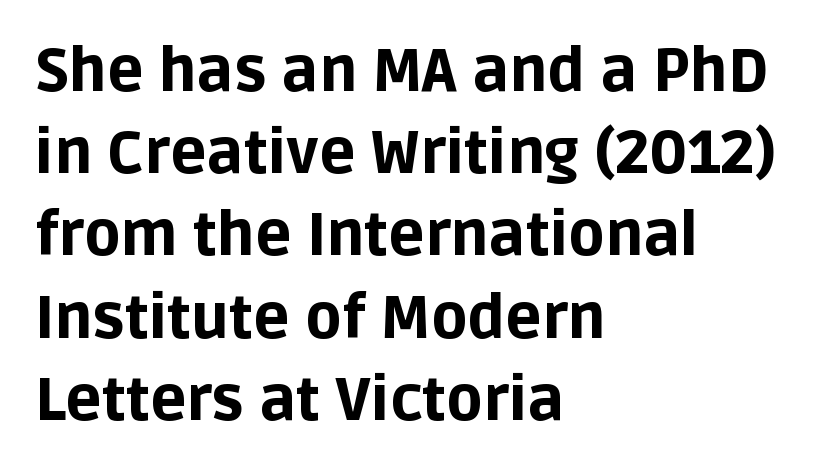
Q: Is the text bold? A: Yes.
Q: Is the text italic (slanted)? A: No, it is upright.
Q: Is the typeface a serif or a sans-serif typeface? A: Sans-serif.
Q: Is the text underlined? A: No.
Q: How is the paragraph aligned? A: Left-aligned.
Q: Is the spacing between letters normal or unusually wide? A: Normal.
Q: Is the spacing between lines tight, normal or loose? A: Normal.
Q: Width (condensed, normal, or wide)? A: Normal.
Q: Stroke contrast? A: Low.
Q: x-height? A: Large.
Q: Monospaced? A: No.
